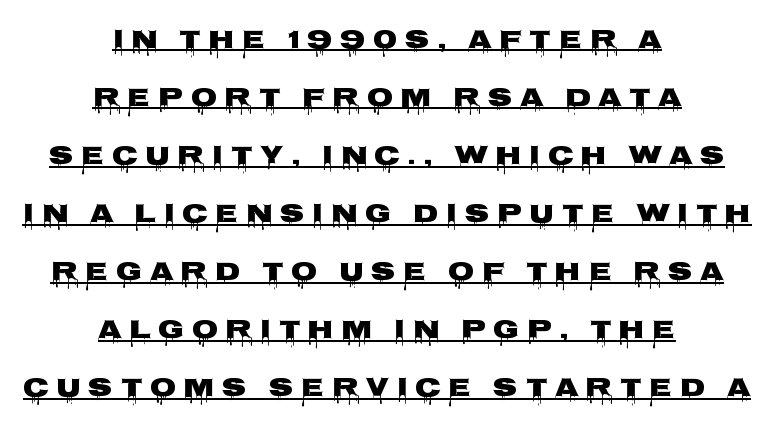
The image shows 27 px text type, upright; set centered, loose line spacing (2.15x), unusually wide letter spacing (+0.27 em), underlined.
